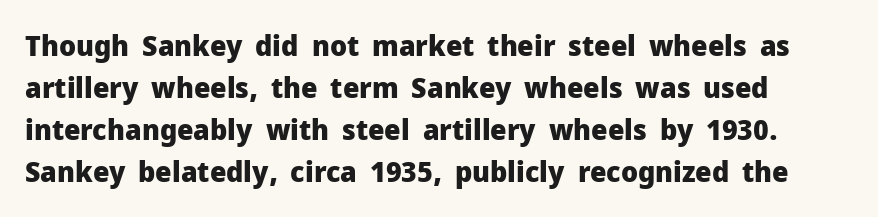
The image shows 29 px heavy sans-serif type, upright; set left-aligned, normal line spacing (1.45x), normal letter spacing, not underlined; low stroke contrast and a medium x-height.
